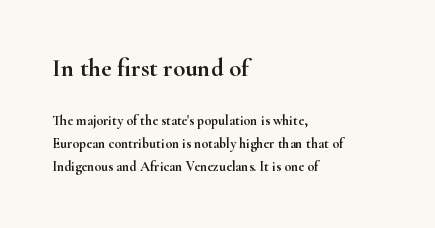
The image shows 25 px text type, upright; set left-aligned, normal line spacing (1.62x), normal letter spacing, not underlined; the first (top) block is 1.79x larger.
